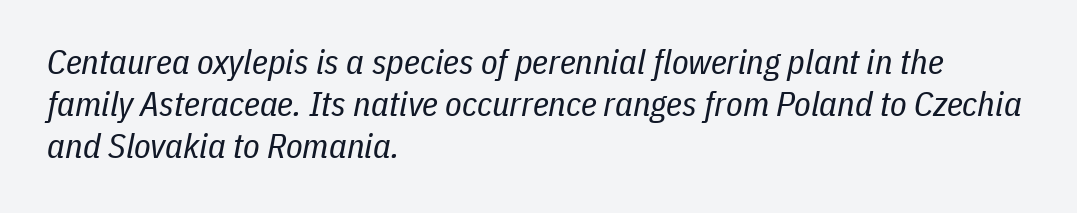
Observe the lean: these are italic letterforms. Compared with a centered layout, this one pins lines to the left instead. Words appear dense and cohesive because spacing is normal. Lines of text with bare space underneath. The face used here is proportionally spaced, like ordinary book or web type.
